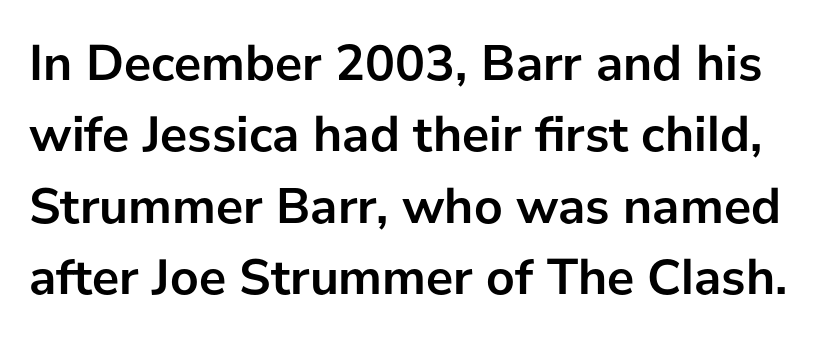
Q: Is the text bold? A: Yes.
Q: Is the text italic (slanted)? A: No, it is upright.
Q: Is the typeface a serif or a sans-serif typeface? A: Sans-serif.
Q: Is the text underlined? A: No.
Q: Is the spacing between letters normal or unusually wide? A: Normal.
Q: Is the spacing between lines tight, normal or loose? A: Normal.
Q: Width (condensed, normal, or wide)? A: Normal.
Q: Stroke contrast? A: Low.
Q: x-height? A: Medium.
Q: Monospaced? A: No.
